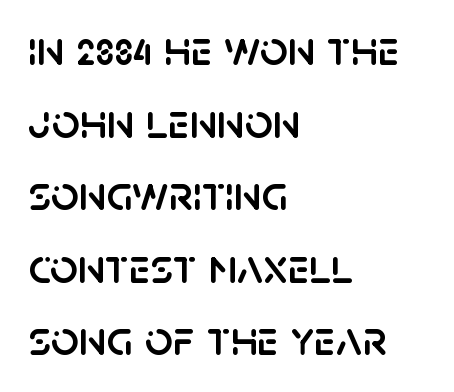
Q: Is the text italic (slanted)? A: No, it is upright.
Q: Is the typeface a serif or a sans-serif typeface? A: Sans-serif.
Q: Is the text underlined? A: No.
Q: How is the paragraph aligned? A: Left-aligned.
Q: Is the spacing between letters normal or unusually wide? A: Normal.
Q: Is the spacing between lines tight, normal or loose? A: Normal.
Q: Width (condensed, normal, or wide)? A: Normal.
Q: Stroke contrast? A: Low.
Q: x-height? A: Large.
Q: Monospaced? A: No.
